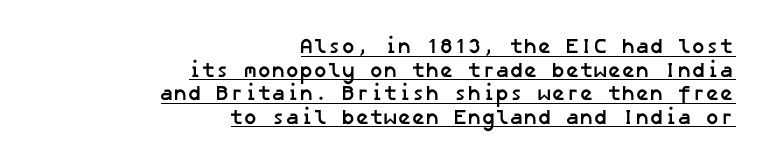
Line ends are locked; line starts wander. Descenders here cross a horizontal rule under the line. Default kerning and tracking; the words read as compact shapes. Leading is clearly below the norm, producing a dense column. Heavy, bold letterforms.
